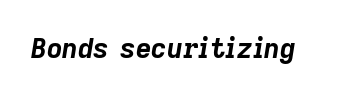
Each word holds together tightly as a unit, with standard inter-letter gaps. How heavy is the stroke? Heavy — this is a bold. These lines were composed using italics. Nobody drew a line under any word here.
